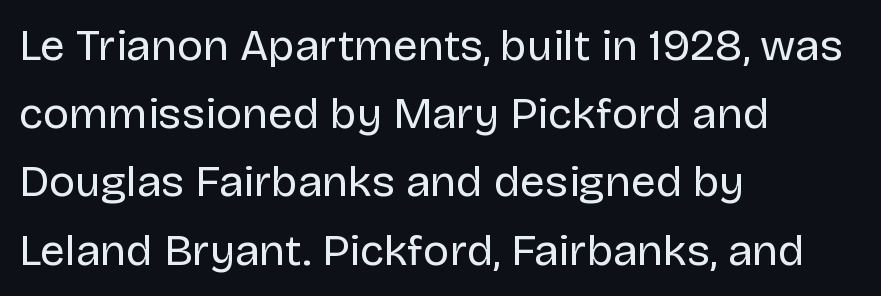
Q: Is the text bold? A: No.
Q: Is the text italic (slanted)? A: No, it is upright.
Q: Is the typeface a serif or a sans-serif typeface? A: Sans-serif.
Q: Is the text underlined? A: No.
Q: How is the paragraph aligned? A: Left-aligned.
Q: Is the spacing between letters normal or unusually wide? A: Normal.
Q: Is the spacing between lines tight, normal or loose? A: Normal.
Q: Width (condensed, normal, or wide)? A: Normal.
Q: Stroke contrast? A: Low.
Q: x-height? A: Large.
Q: Monospaced? A: No.
